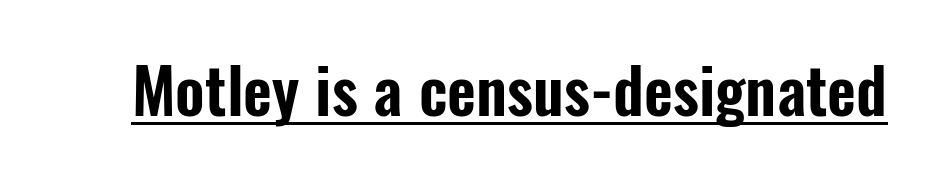
The image shows 63 px condensed sans-serif type, upright; set normal letter spacing, underlined; low stroke contrast and a medium x-height.
